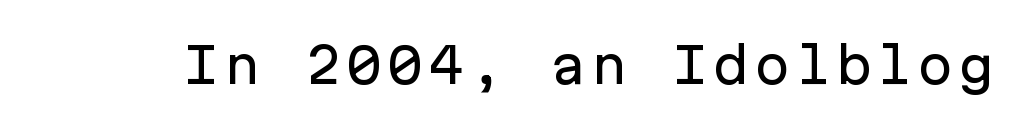
{"serif": "no", "italic": "no", "width": "normal", "stroke_contrast": "low", "x_height": "medium", "monospaced": "yes", "underline": "no", "glyph_px": 48}
